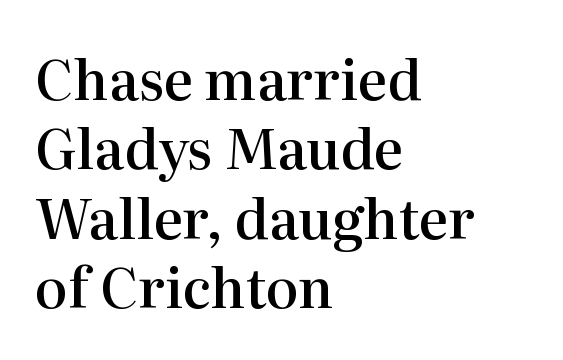
The image shows 55 px semibold serif type, upright; set left-aligned, normal line spacing (1.26x), normal letter spacing, not underlined; high stroke contrast and a medium x-height.
